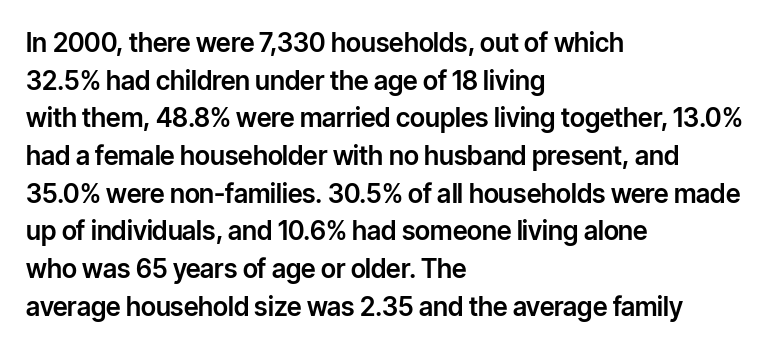
The image shows 26 px text type, upright; set left-aligned, normal line spacing (1.45x), normal letter spacing, not underlined.
